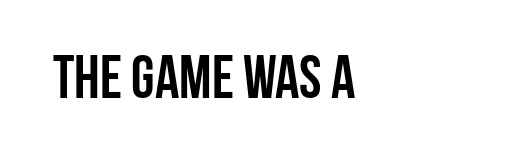
{"serif": "no", "italic": "no", "bold": "yes", "weight": "semibold", "width": "condensed", "stroke_contrast": "low", "x_height": "large", "monospaced": "no", "underline": "no", "letter_spacing": "normal", "letter_spacing_em": 0.0, "glyph_px": 60}
